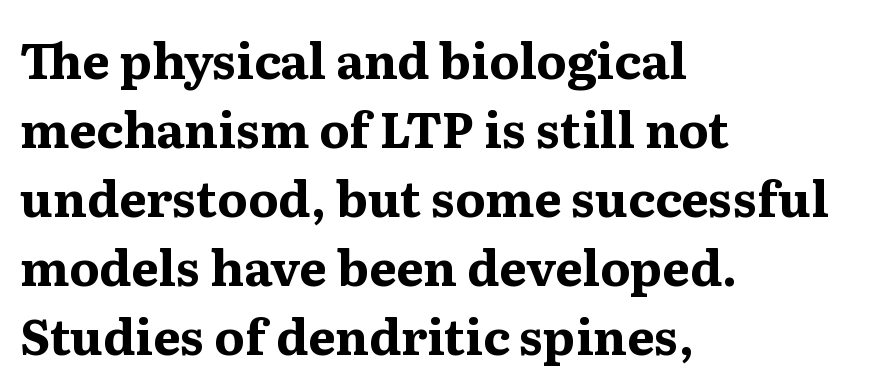
Honestly, the row spacing looks completely unremarkable. I'd call this a serif setting — the letters wear small feet. Nothing unusual about the tracking: characters are spaced as the font intends. Any mark beneath the type? The region is blank. This sample has the flowing, uneven cadence of proportional lettering. Pretty heavy lettering here — definitely bold.
